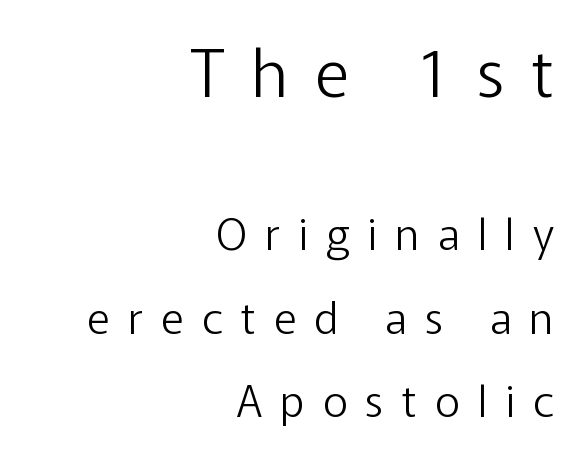
Q: Is the text bold? A: No.
Q: Is the text italic (slanted)? A: No, it is upright.
Q: Is the typeface a serif or a sans-serif typeface? A: Sans-serif.
Q: Is the text underlined? A: No.
Q: How is the paragraph aligned? A: Right-aligned.
Q: Is the spacing between letters normal or unusually wide? A: Unusually wide.
Q: Is the spacing between lines tight, normal or loose? A: Loose.
Q: Which block of text is set in a larger size, the first (top) or the second (bottom)? A: The first (top) one.
Q: Width (condensed, normal, or wide)? A: Normal.
Q: Stroke contrast? A: Low.
Q: x-height? A: Medium.
Q: Monospaced? A: No.
